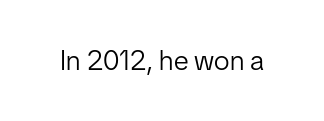
Q: Is the text bold? A: No.
Q: Is the text italic (slanted)? A: No, it is upright.
Q: Is the typeface a serif or a sans-serif typeface? A: Sans-serif.
Q: Is the text underlined? A: No.
Q: Is the spacing between letters normal or unusually wide? A: Normal.
Q: Width (condensed, normal, or wide)? A: Condensed.
Q: Stroke contrast? A: Low.
Q: x-height? A: Medium.
Q: Monospaced? A: No.
